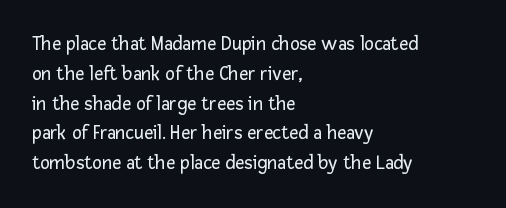
The image shows 20 px text type, upright; set left-aligned, normal line spacing (1.49x), normal letter spacing, not underlined.
